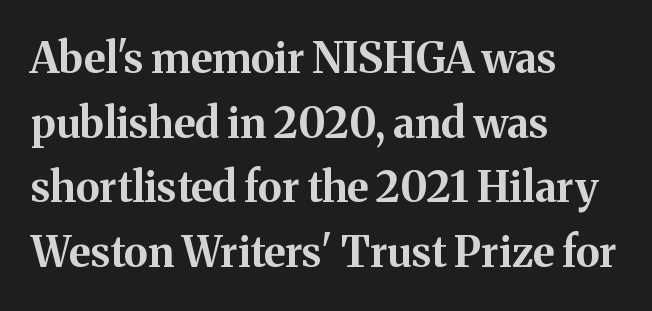
Q: Is the text bold? A: Yes.
Q: Is the text italic (slanted)? A: No, it is upright.
Q: Is the typeface a serif or a sans-serif typeface? A: Serif.
Q: Is the text underlined? A: No.
Q: How is the paragraph aligned? A: Left-aligned.
Q: Is the spacing between letters normal or unusually wide? A: Normal.
Q: Is the spacing between lines tight, normal or loose? A: Normal.
Q: Width (condensed, normal, or wide)? A: Normal.
Q: Stroke contrast? A: Medium.
Q: x-height? A: Medium.
Q: Monospaced? A: No.
